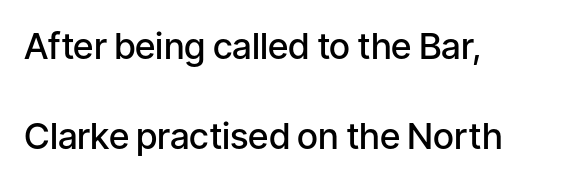
The image shows 36 px semibold sans-serif type, upright; set left-aligned, loose line spacing (2.49x), normal letter spacing, not underlined; low stroke contrast and a medium x-height.
